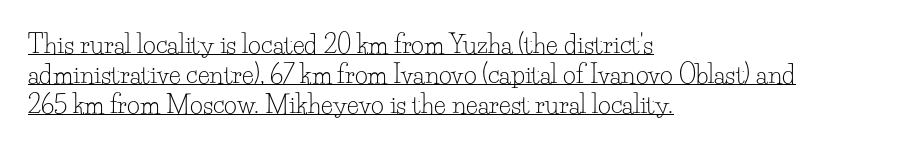
Do the letters lean? They stand straight. No letter is thick-stroked: the sample isn't bold. Leftover space on each line is placed entirely after the last word. The gaps between neighbouring characters are ordinary and unremarkable.
